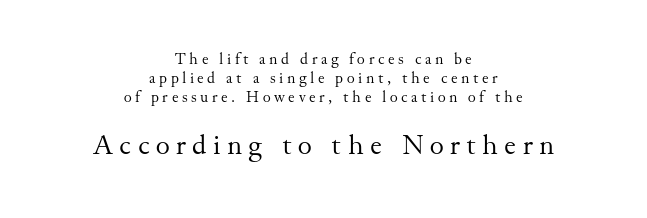
Q: Is the text bold? A: No.
Q: Is the text italic (slanted)? A: No, it is upright.
Q: Is the text underlined? A: No.
Q: How is the paragraph aligned? A: Centered.
Q: Is the spacing between letters normal or unusually wide? A: Unusually wide.
Q: Is the spacing between lines tight, normal or loose? A: Normal.
Q: Which block of text is set in a larger size, the first (top) or the second (bottom)? A: The second (bottom) one.
